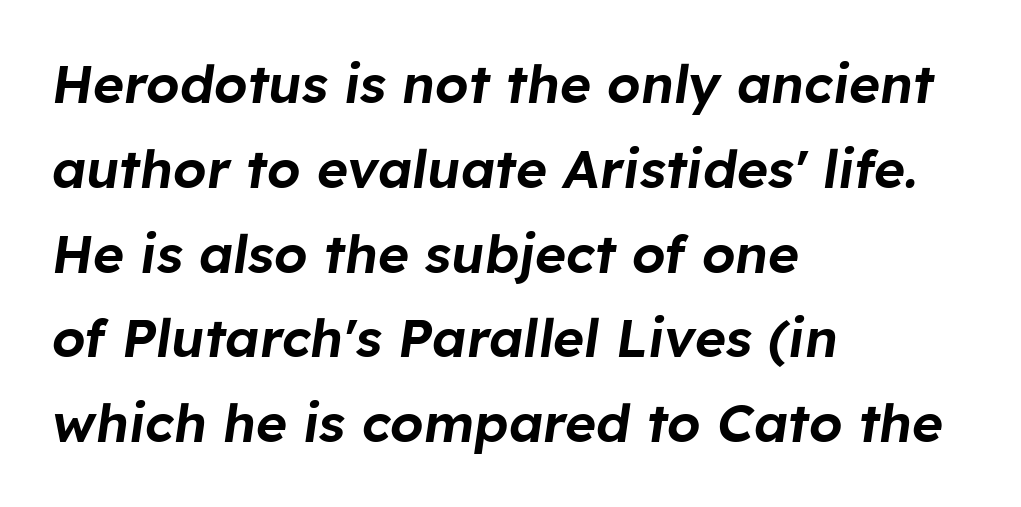
{"italic": "yes", "lean": "right", "slant_degrees": 8, "width": "normal", "stroke_contrast": "low", "x_height": "medium", "monospaced": "no", "underline": "no", "align": "left", "line_spacing": "normal", "line_spacing_ratio": 1.6, "letter_spacing": "normal", "letter_spacing_em": 0.0, "glyph_px": 53}
